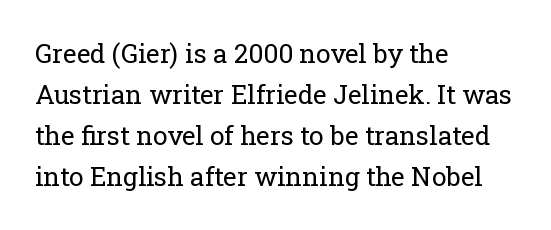
Q: Is the text bold? A: No.
Q: Is the text italic (slanted)? A: No, it is upright.
Q: Is the text underlined? A: No.
Q: How is the paragraph aligned? A: Left-aligned.
Q: Is the spacing between letters normal or unusually wide? A: Normal.
Q: Is the spacing between lines tight, normal or loose? A: Normal.
